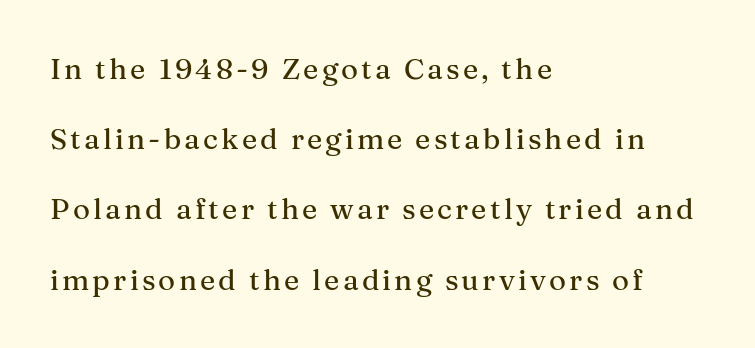
You could not count columns in this text — the font is proportionally spaced. The baseline area is clear. Look at the bottom of the vertical strokes: they flare into serifs here. Leading is clearly above the norm, producing a sparse column. Alignment: flush left. It's the straight-up-and-down kind of type.
